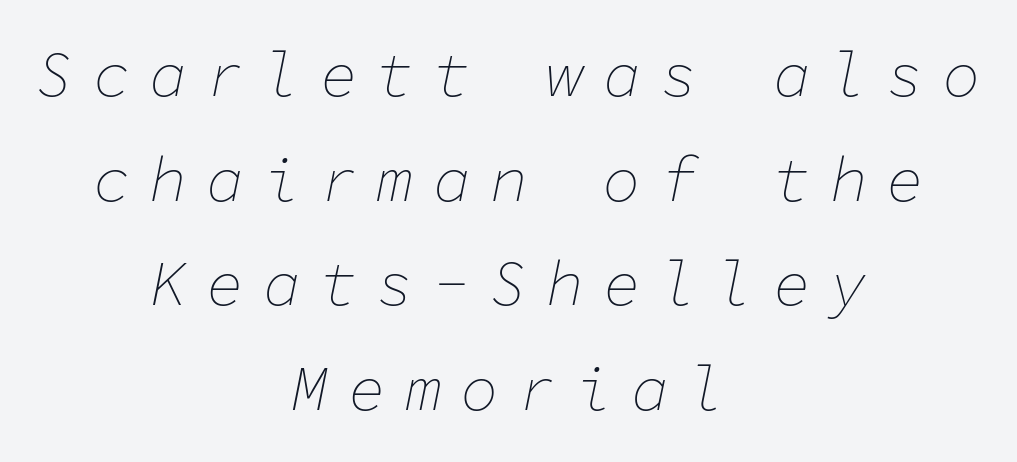
Q: Is the text bold? A: No.
Q: Is the text italic (slanted)? A: Yes, it leans right by about 11 degrees.
Q: Is the text underlined? A: No.
Q: How is the paragraph aligned? A: Centered.
Q: Is the spacing between letters normal or unusually wide? A: Unusually wide.
Q: Is the spacing between lines tight, normal or loose? A: Normal.
Q: Width (condensed, normal, or wide)? A: Normal.
Q: Stroke contrast? A: Low.
Q: x-height? A: Medium.
Q: Monospaced? A: Yes.
